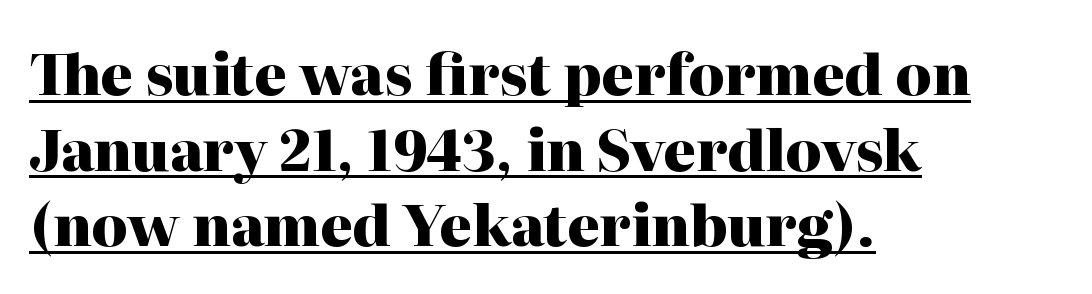
The image shows 56 px heavy serif type, upright; set left-aligned, normal line spacing (1.35x), normal letter spacing, underlined; high stroke contrast and a medium x-height.
